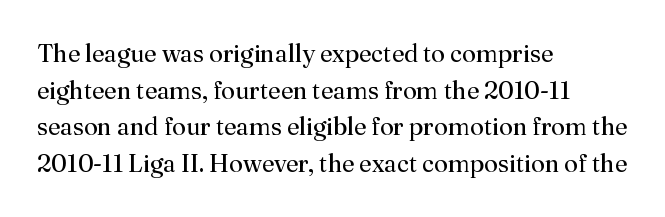
The image shows 25 px text type, upright; set left-aligned, normal line spacing (1.47x), normal letter spacing, not underlined.
